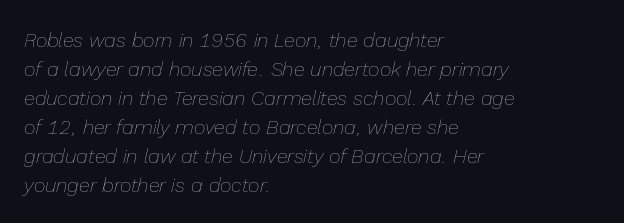
{"italic": "yes", "lean": "right", "slant_degrees": 13, "bold": "no", "underline": "no", "align": "left", "line_spacing": "normal", "line_spacing_ratio": 1.45, "letter_spacing": "normal", "letter_spacing_em": 0.0, "glyph_px": 20}
